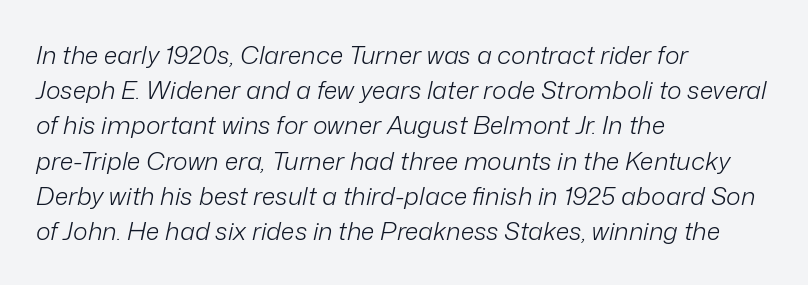
Quick note: italic. The foot of each line stays bare and open. Alignment: flush left. Heaviness? Minimal to ordinary, like unemphasized prose. Baseline-to-baseline distance is the conventional proportion of letter height. The line texture is even and compact thanks to regular tracking.
